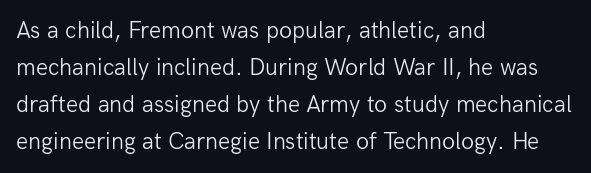
Q: Is the text bold? A: No.
Q: Is the text italic (slanted)? A: No, it is upright.
Q: Is the text underlined? A: No.
Q: How is the paragraph aligned? A: Left-aligned.
Q: Is the spacing between letters normal or unusually wide? A: Normal.
Q: Is the spacing between lines tight, normal or loose? A: Normal.
